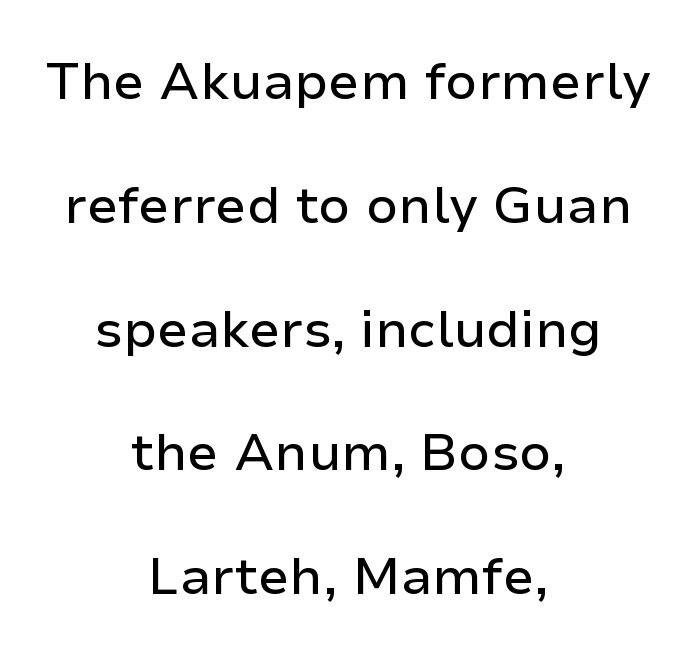
You could fit nearly another row in the gap between these rows. The passage is arranged like a title page — every line centered. The horizontal fit of the characters is conventional and even. Only glyphs here, with clear space below each row. Does the lettering tilt? It doesn't — this is upright. The rendering shows plain stroke endings on the letterforms — a sans-serif design.
